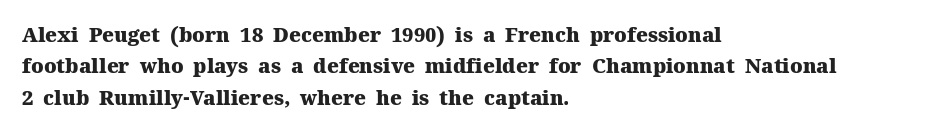
The image shows 20 px bold type, upright; set left-aligned, normal line spacing (1.57x), normal letter spacing, not underlined.
